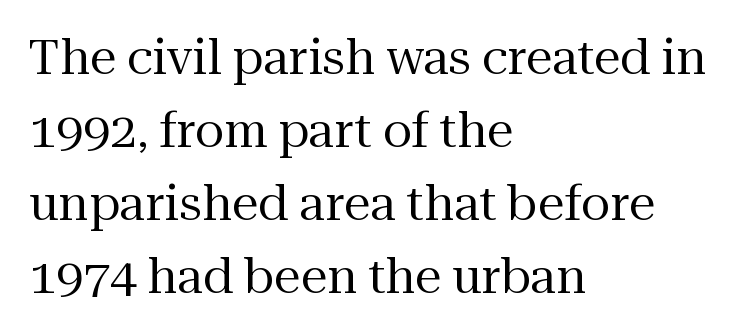
{"serif": "yes", "italic": "no", "bold": "no", "weight": "regular", "width": "normal", "stroke_contrast": "medium", "x_height": "medium", "monospaced": "no", "underline": "no", "align": "left", "line_spacing": "normal", "line_spacing_ratio": 1.52, "letter_spacing": "normal", "letter_spacing_em": 0.0, "glyph_px": 48}
